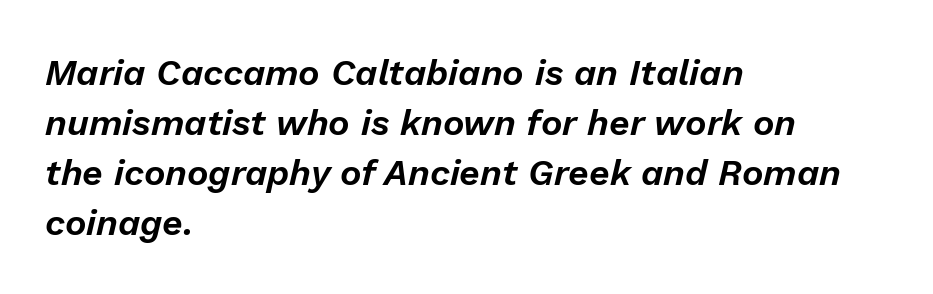
Leftover space on each line is placed entirely after the last word. You could not count columns in this text — the font is proportionally spaced. A typesetter would call this leading conventional body-copy spacing. Short note: letters normally spaced. Descenders are the only things crossing below the line. Slant detected: the letters are inclined.
